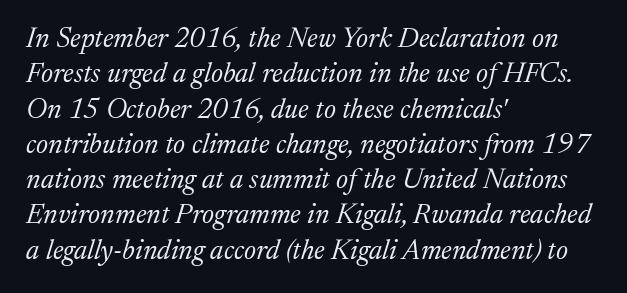
The image shows 28 px light serif type, italic (leaning right); set left-aligned, normal line spacing (1.26x), normal letter spacing, not underlined; medium stroke contrast and a medium x-height.
